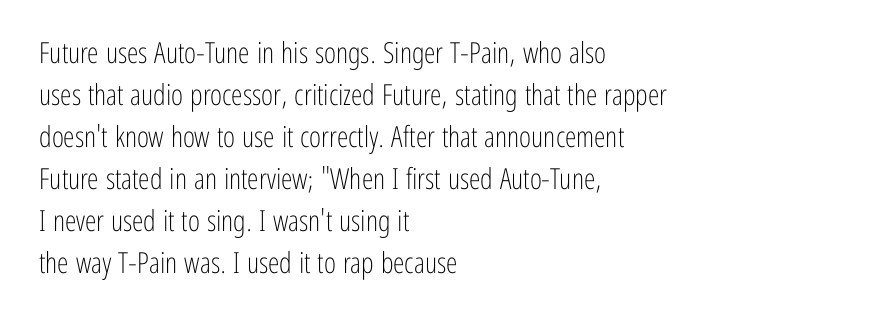
Q: Is the text bold? A: No.
Q: Is the text italic (slanted)? A: No, it is upright.
Q: Is the typeface a serif or a sans-serif typeface? A: Sans-serif.
Q: Is the text underlined? A: No.
Q: How is the paragraph aligned? A: Left-aligned.
Q: Is the spacing between letters normal or unusually wide? A: Normal.
Q: Is the spacing between lines tight, normal or loose? A: Normal.
Q: Width (condensed, normal, or wide)? A: Condensed.
Q: Stroke contrast? A: Low.
Q: x-height? A: Medium.
Q: Monospaced? A: No.
